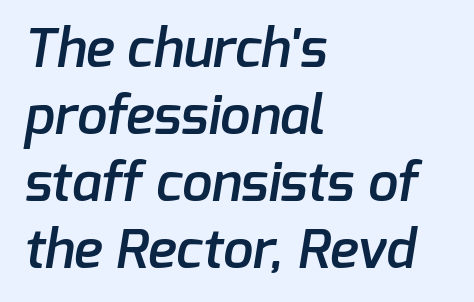
The image shows 54 px semibold sans-serif type; set left-aligned, line spacing 1.24x, normal letter spacing, not underlined; low stroke contrast and a medium x-height.
